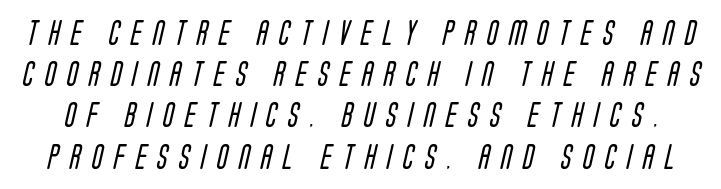
The image shows 25 px text type; set normal line spacing (1.65x), unusually wide letter spacing (+0.45 em), not underlined.
